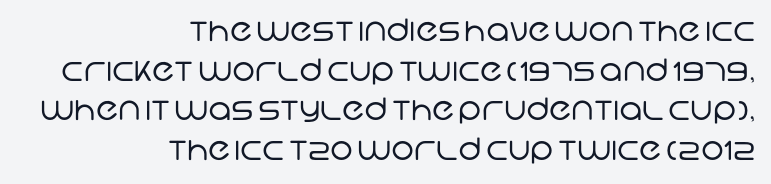
{"serif": "no", "bold": "no", "weight": "regular", "width": "normal", "stroke_contrast": "low", "x_height": "large", "monospaced": "no", "underline": "no", "align": "right", "line_spacing": "normal", "line_spacing_ratio": 1.28, "letter_spacing": "normal", "letter_spacing_em": 0.0, "glyph_px": 31}
